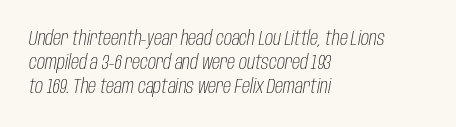
{"italic": "yes", "lean": "right", "slant_degrees": 10, "bold": "no", "underline": "no", "align": "left", "line_spacing_ratio": 1.19, "letter_spacing": "normal", "letter_spacing_em": 0.0, "glyph_px": 20}
